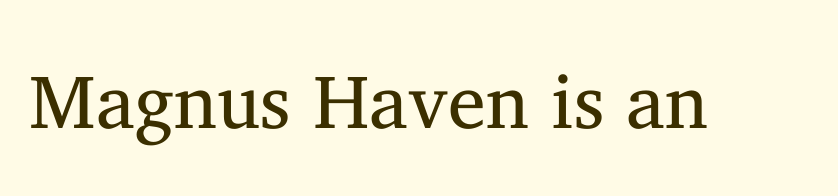
The image shows 76 px regular-weight serif type, upright; set normal letter spacing, not underlined; medium stroke contrast and a medium x-height.
